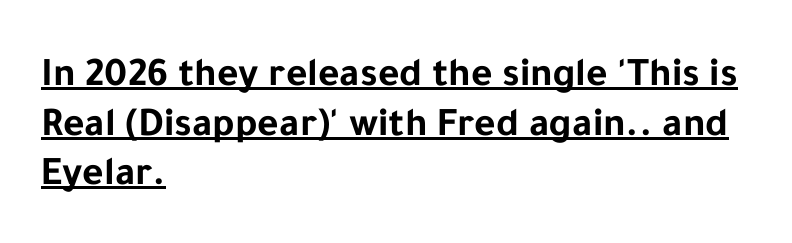
The image shows 41 px bold sans-serif type, upright; set left-aligned, line spacing 1.21x, normal letter spacing, underlined; low stroke contrast and a medium x-height.
